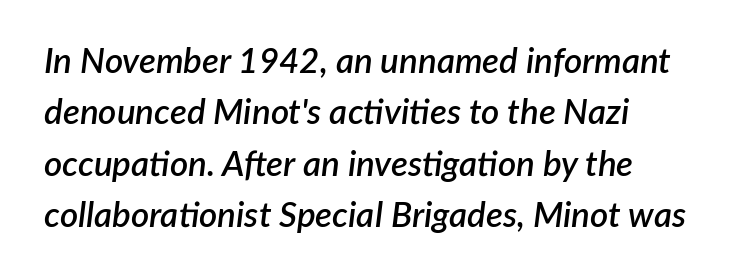
Q: Is the text bold? A: Semi-bold.
Q: Is the text italic (slanted)? A: Yes, it leans right by about 7 degrees.
Q: Is the text underlined? A: No.
Q: How is the paragraph aligned? A: Left-aligned.
Q: Is the spacing between letters normal or unusually wide? A: Normal.
Q: Is the spacing between lines tight, normal or loose? A: Normal.
Q: Width (condensed, normal, or wide)? A: Normal.
Q: Stroke contrast? A: Low.
Q: x-height? A: Medium.
Q: Monospaced? A: No.
